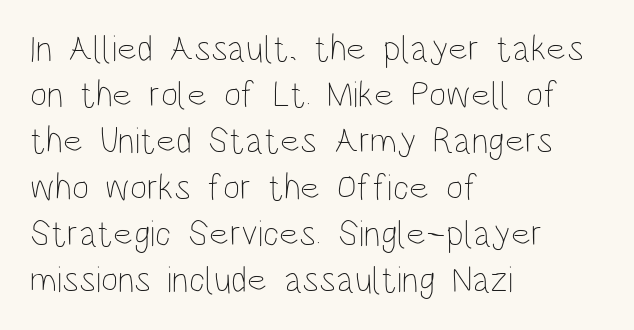
Q: Is the text bold? A: No.
Q: Is the text italic (slanted)? A: No, it is upright.
Q: Is the text underlined? A: No.
Q: How is the paragraph aligned? A: Left-aligned.
Q: Is the spacing between letters normal or unusually wide? A: Normal.
Q: Is the spacing between lines tight, normal or loose? A: Normal.
Q: Width (condensed, normal, or wide)? A: Condensed.
Q: Stroke contrast? A: Low.
Q: x-height? A: Large.
Q: Monospaced? A: No.
